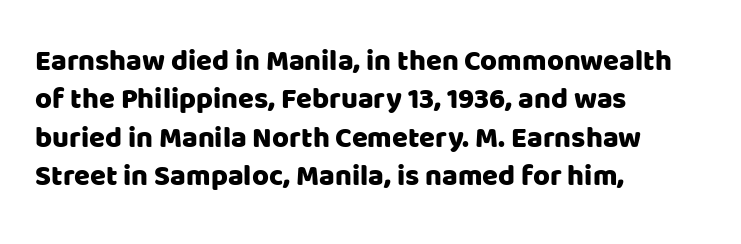
A student would call this left alignment; a typographer would say flush left, rag right. Regarding leading, the lines here are spaced in the standard way. Here the glyphs are tracked normally, forming tight word shapes. Nobody drew a line under any word here. Letterform terminals end flat and unadorned throughout the passage.
